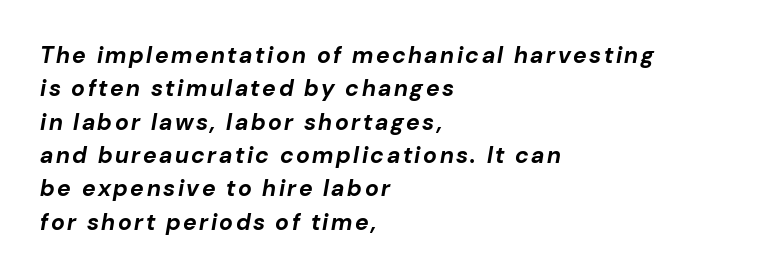
Q: Is the text bold? A: Yes.
Q: Is the text italic (slanted)? A: Yes, it leans right by about 10 degrees.
Q: Is the text underlined? A: No.
Q: How is the paragraph aligned? A: Left-aligned.
Q: Is the spacing between lines tight, normal or loose? A: Normal.
